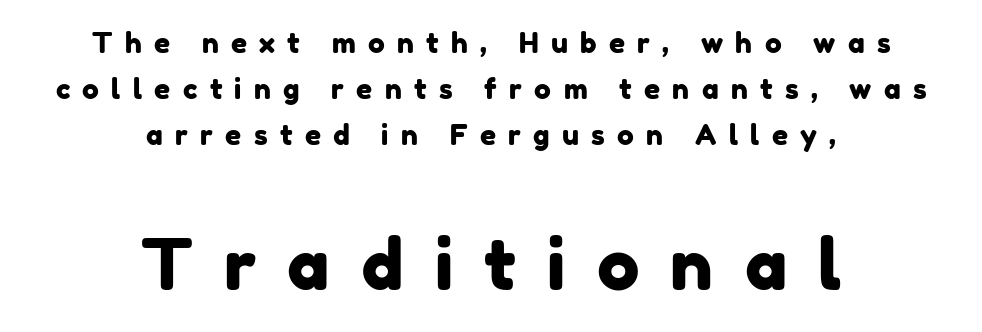
{"serif": "no", "width": "normal", "stroke_contrast": "low", "x_height": "medium", "monospaced": "no", "underline": "no", "align": "center", "line_spacing": "normal", "line_spacing_ratio": 1.64, "letter_spacing": "wide", "letter_spacing_em": 0.44, "larger_block": "second", "size_ratio": 2.54, "glyph_px": 71}
